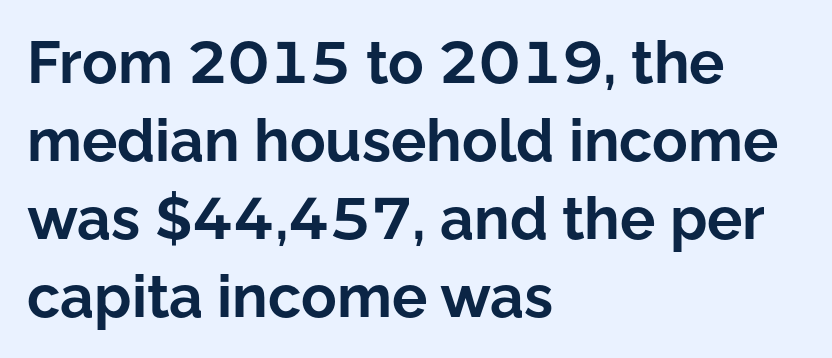
Q: Is the text bold? A: Yes.
Q: Is the text italic (slanted)? A: No, it is upright.
Q: Is the typeface a serif or a sans-serif typeface? A: Sans-serif.
Q: Is the text underlined? A: No.
Q: How is the paragraph aligned? A: Left-aligned.
Q: Is the spacing between letters normal or unusually wide? A: Normal.
Q: Is the spacing between lines tight, normal or loose? A: Normal.
Q: Width (condensed, normal, or wide)? A: Normal.
Q: Stroke contrast? A: Low.
Q: x-height? A: Medium.
Q: Monospaced? A: No.
